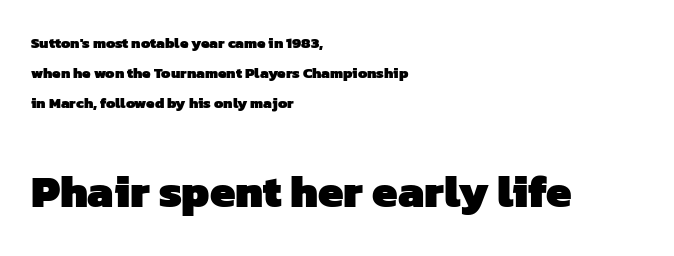
The image shows 45 px heavy sans-serif type; set left-aligned, loose line spacing (2.0x), normal letter spacing, not underlined; the second (bottom) block is 3.0x larger; low stroke contrast and a medium x-height.
